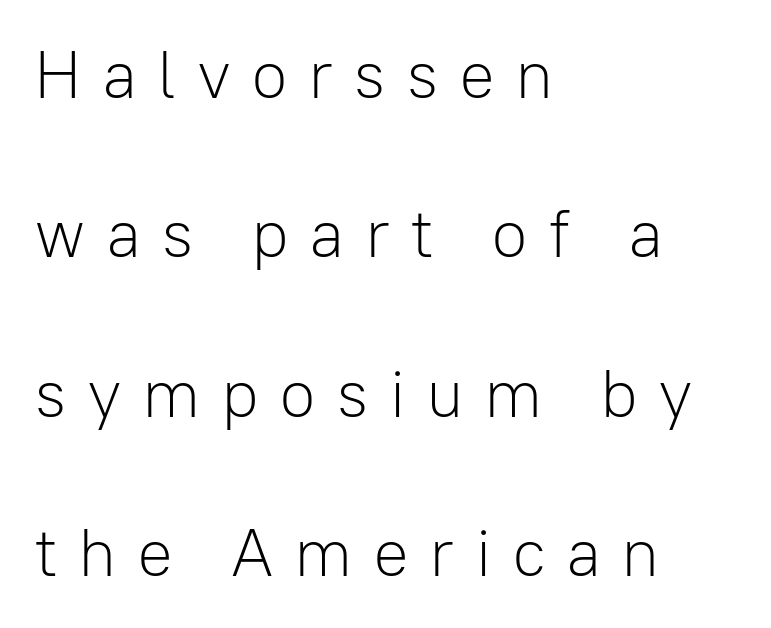
Q: Is the text bold? A: No.
Q: Is the text italic (slanted)? A: No, it is upright.
Q: Is the typeface a serif or a sans-serif typeface? A: Sans-serif.
Q: Is the text underlined? A: No.
Q: How is the paragraph aligned? A: Left-aligned.
Q: Is the spacing between letters normal or unusually wide? A: Unusually wide.
Q: Is the spacing between lines tight, normal or loose? A: Loose.
Q: Width (condensed, normal, or wide)? A: Normal.
Q: Stroke contrast? A: Low.
Q: x-height? A: Medium.
Q: Monospaced? A: No.
